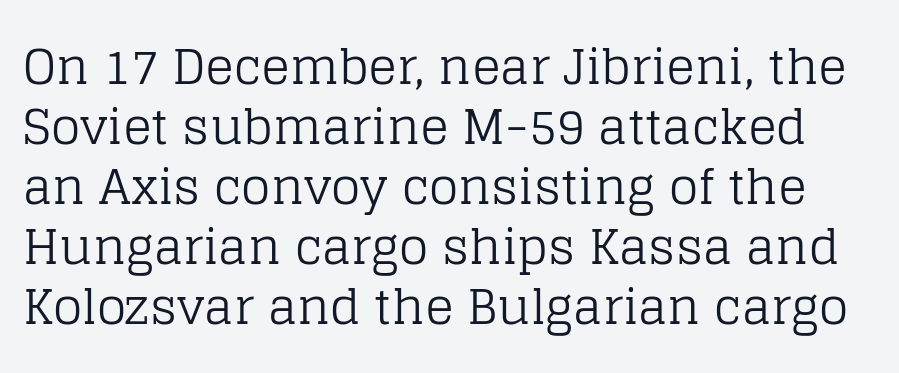
{"serif": "yes", "italic": "no", "bold": "no", "weight": "regular", "width": "normal", "stroke_contrast": "low", "x_height": "large", "monospaced": "no", "underline": "no", "line_spacing": "normal", "line_spacing_ratio": 1.25, "letter_spacing": "normal", "letter_spacing_em": 0.0, "glyph_px": 48}
